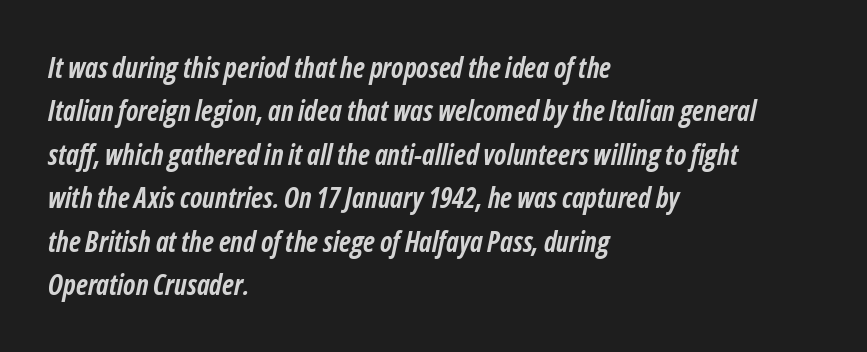
Is the type bold? Yes — the strokes are clearly thick and heavy. The face used here has a pronounced slope to its letters. Evenly set lines give the paragraph a standard silhouette. Unmarked baselines from the first word to the last. Casual observation: everything's shoved over to the left. How are the letters spaced? Ordinarily, with no added tracking.
